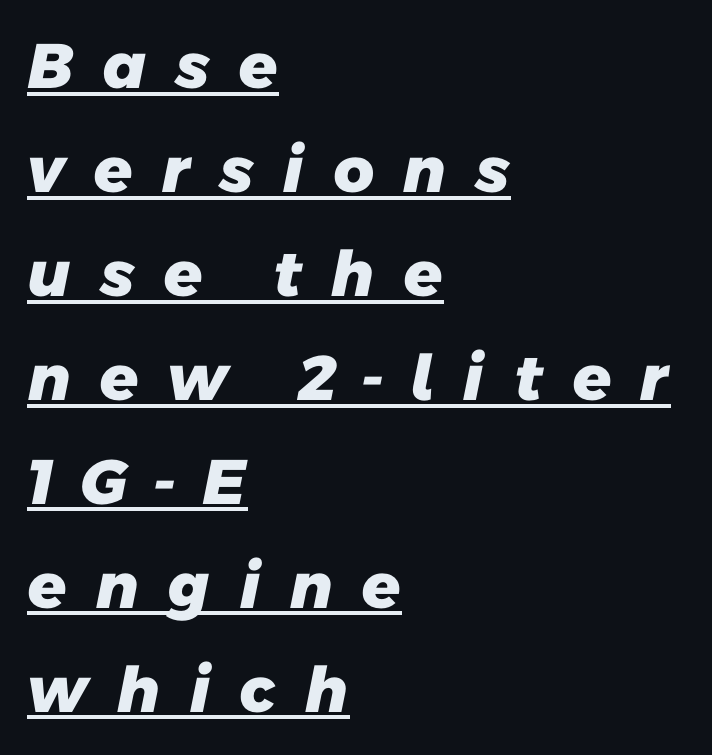
Q: Is the text bold? A: Yes.
Q: Is the typeface a serif or a sans-serif typeface? A: Sans-serif.
Q: Is the text underlined? A: Yes.
Q: How is the paragraph aligned? A: Left-aligned.
Q: Is the spacing between letters normal or unusually wide? A: Unusually wide.
Q: Is the spacing between lines tight, normal or loose? A: Normal.
Q: Width (condensed, normal, or wide)? A: Normal.
Q: Stroke contrast? A: Low.
Q: x-height? A: Medium.
Q: Monospaced? A: No.
